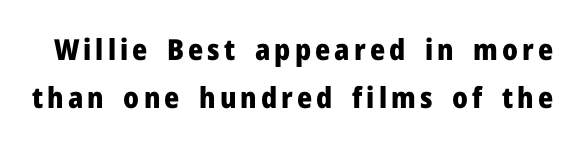
Q: Is the text bold? A: Yes.
Q: Is the text italic (slanted)? A: No, it is upright.
Q: Is the typeface a serif or a sans-serif typeface? A: Sans-serif.
Q: Is the text underlined? A: No.
Q: Is the spacing between lines tight, normal or loose? A: Normal.
Q: Width (condensed, normal, or wide)? A: Normal.
Q: Stroke contrast? A: Low.
Q: x-height? A: Medium.
Q: Monospaced? A: No.
